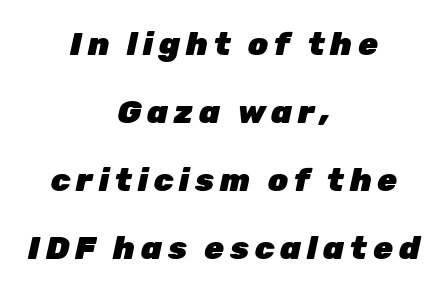
The image shows 32 px heavy type, italic (leaning right); set centered, loose line spacing (2.13x), not underlined; low stroke contrast and a medium x-height.
